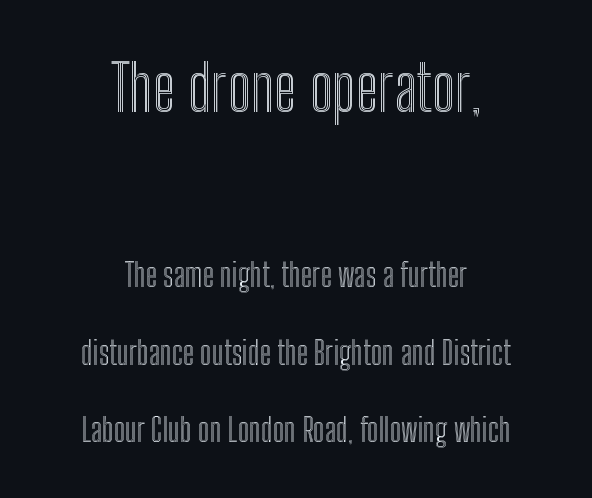
Q: Is the text italic (slanted)? A: No, it is upright.
Q: Is the text underlined? A: No.
Q: How is the paragraph aligned? A: Centered.
Q: Is the spacing between letters normal or unusually wide? A: Normal.
Q: Is the spacing between lines tight, normal or loose? A: Loose.
Q: Which block of text is set in a larger size, the first (top) or the second (bottom)? A: The first (top) one.
Q: Width (condensed, normal, or wide)? A: Condensed.
Q: x-height? A: Medium.
Q: Monospaced? A: No.
